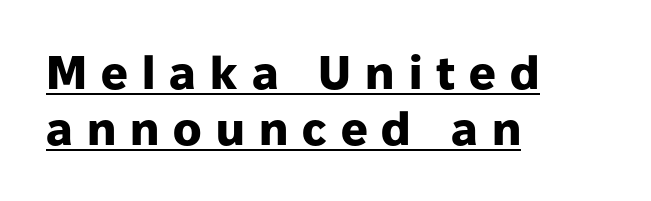
What kind of face is this? One without serifs — a sans. Here the designer chose a conventional face with non-uniform glyph widths. Caption: expanded tracking, letters set apart. In designer terms, the underline attribute is active on this setting. In terms of posture, this sample is upright. The rendering uses a bold face; every stroke is thick and dark.
